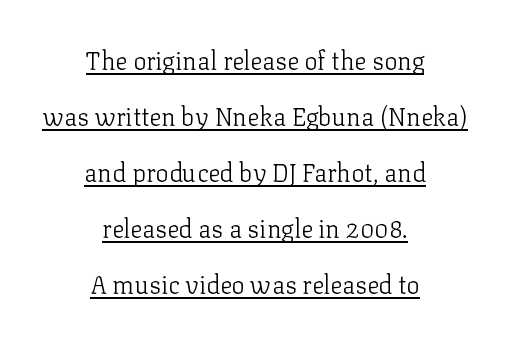
The passage shown is underscored from start to finish. Characters remain perfectly vertical along every line. Glyph-to-glyph distance matches everyday printed text. Teacher's note: observe the equal gaps on both sides — that is centered alignment.
